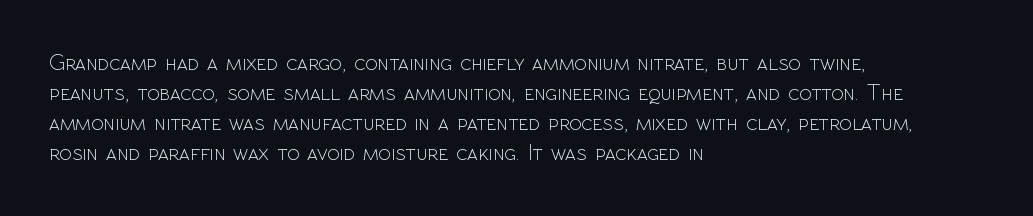
Q: Is the text bold? A: No.
Q: Is the text italic (slanted)? A: No, it is upright.
Q: Is the text underlined? A: No.
Q: How is the paragraph aligned? A: Left-aligned.
Q: Is the spacing between letters normal or unusually wide? A: Normal.
Q: Is the spacing between lines tight, normal or loose? A: Normal.
